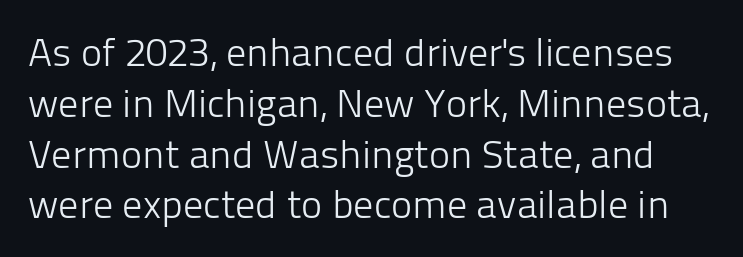
Grotesque or geometric, the face here clearly has no serifs. In terms of leading, this rendering sits right in the middle. No word sits above an underline. This sample has the flowing, uneven cadence of proportional lettering. The type sits square on the baseline with zero lean.
